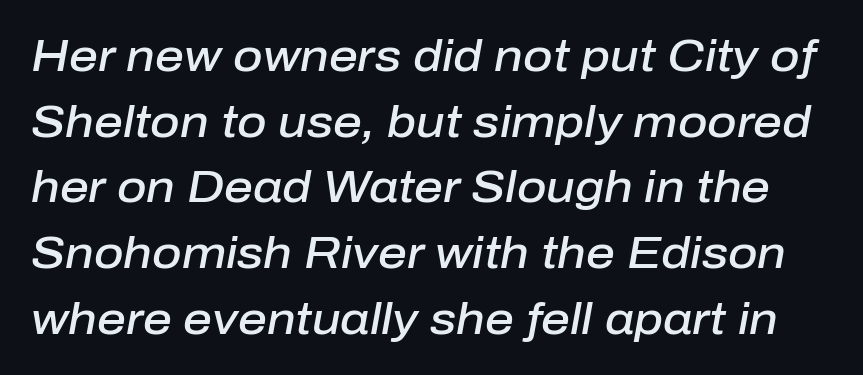
The image shows 45 px semibold type, italic (leaning right); set normal line spacing (1.46x), normal letter spacing, not underlined; low stroke contrast and a medium x-height.
